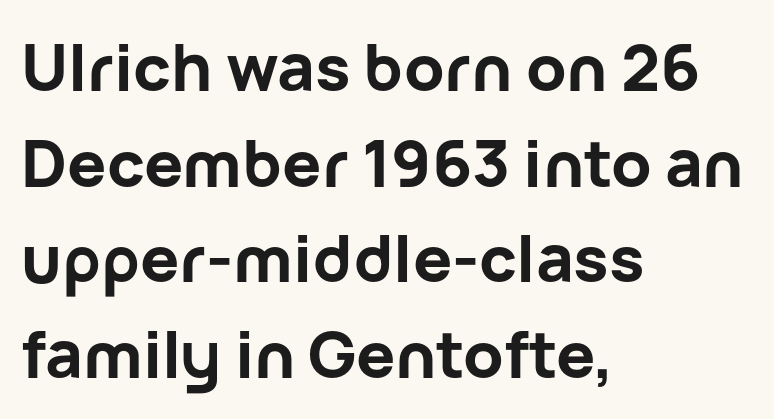
{"serif": "no", "italic": "no", "bold": "yes", "weight": "bold", "width": "normal", "stroke_contrast": "low", "x_height": "medium", "monospaced": "no", "underline": "no", "align": "left", "line_spacing": "normal", "line_spacing_ratio": 1.47, "letter_spacing": "normal", "letter_spacing_em": 0.0, "glyph_px": 65}
